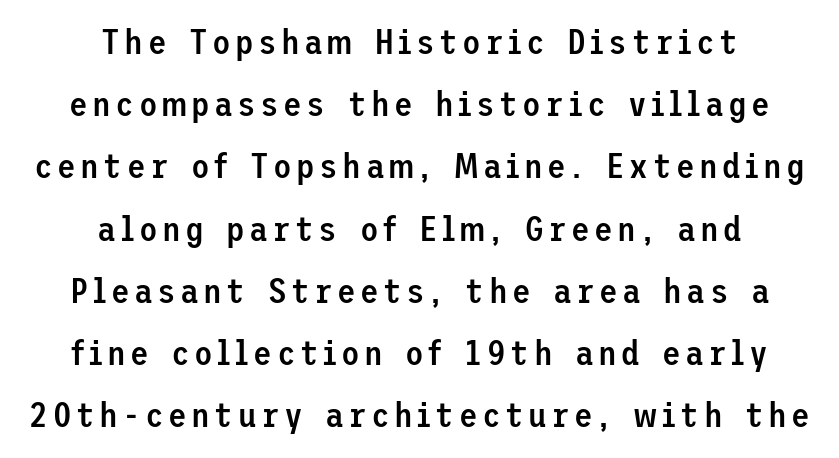
Q: Is the text bold? A: Semi-bold.
Q: Is the text italic (slanted)? A: No, it is upright.
Q: Is the typeface a serif or a sans-serif typeface? A: Sans-serif.
Q: Is the text underlined? A: No.
Q: How is the paragraph aligned? A: Centered.
Q: Width (condensed, normal, or wide)? A: Normal.
Q: Stroke contrast? A: Low.
Q: x-height? A: Medium.
